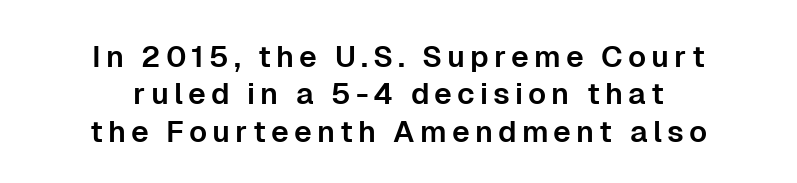
Both edges are ragged and mirror each other, which tells us the setting is centered. Baseline-to-baseline distance is the conventional proportion of letter height. Looks like regular typesetting: each glyph gets only the width it needs. Nobody drew a line under any word here.
